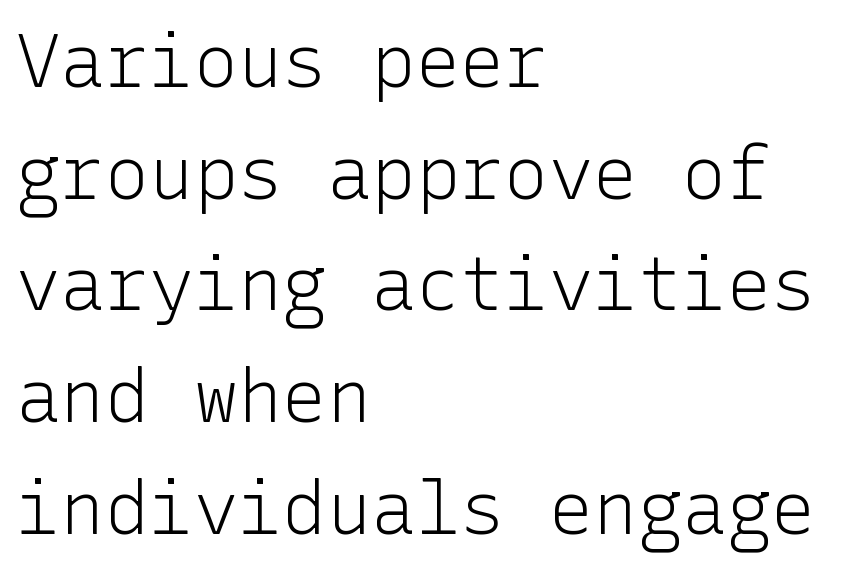
This rendering uses left alignment, leaving the right contour irregular. No chunkiness to these letters — they're not bold. Italic: no, the glyphs are upright roman. Standard letterfit; no display-style spreading of the glyphs. Stroke terminals: plain, sans-serif.
